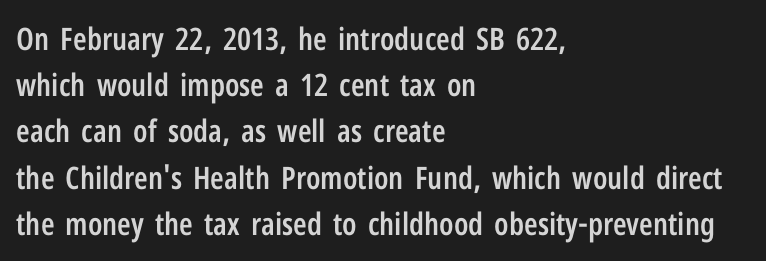
The image shows 31 px semibold, condensed sans-serif type, upright; set left-aligned, normal line spacing (1.49x), normal letter spacing, not underlined; low stroke contrast and a medium x-height.
